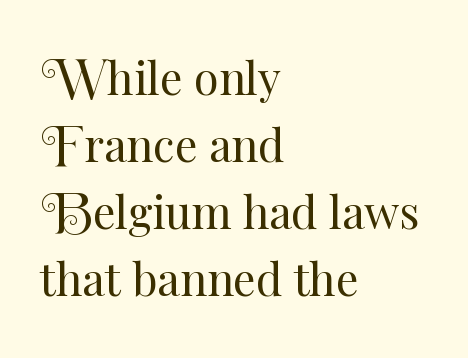
Q: Is the text bold? A: No.
Q: Is the text italic (slanted)? A: No, it is upright.
Q: Is the text underlined? A: No.
Q: How is the paragraph aligned? A: Left-aligned.
Q: Is the spacing between letters normal or unusually wide? A: Normal.
Q: Is the spacing between lines tight, normal or loose? A: Normal.
Q: Width (condensed, normal, or wide)? A: Normal.
Q: Stroke contrast? A: Medium.
Q: x-height? A: Small.
Q: Monospaced? A: No.
